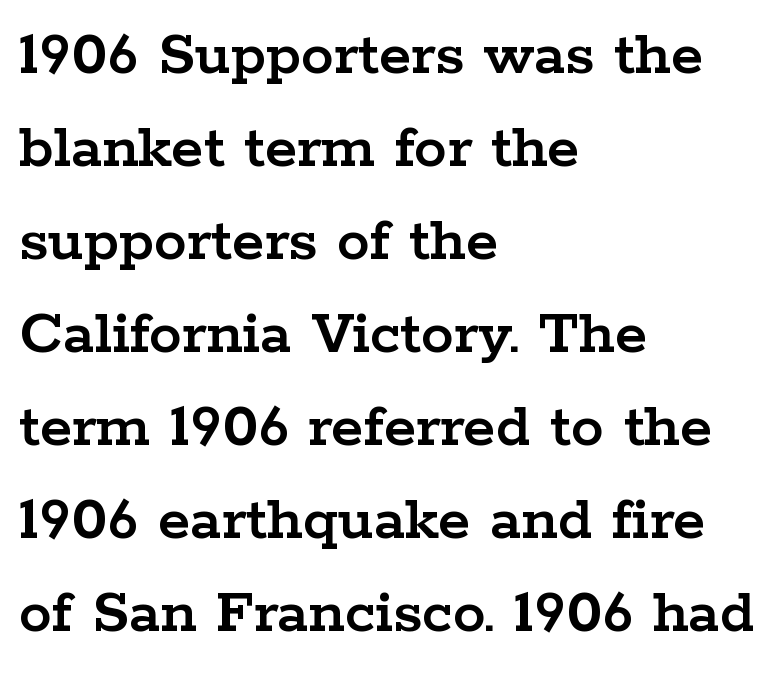
Q: Is the text italic (slanted)? A: No, it is upright.
Q: Is the typeface a serif or a sans-serif typeface? A: Serif.
Q: Is the text underlined? A: No.
Q: How is the paragraph aligned? A: Left-aligned.
Q: Is the spacing between letters normal or unusually wide? A: Normal.
Q: Is the spacing between lines tight, normal or loose? A: Normal.
Q: Width (condensed, normal, or wide)? A: Wide.
Q: Stroke contrast? A: Low.
Q: x-height? A: Medium.
Q: Monospaced? A: No.
